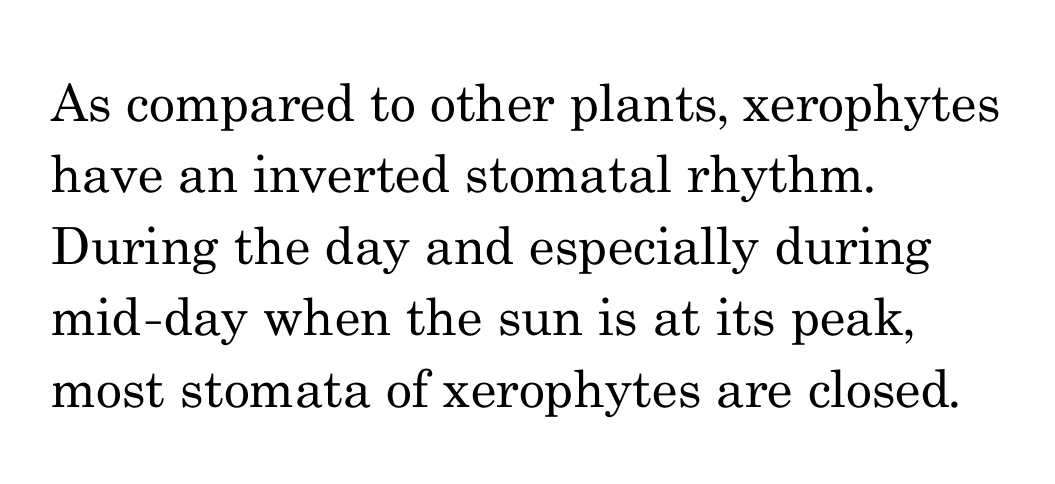
Q: Is the text bold? A: No.
Q: Is the text italic (slanted)? A: No, it is upright.
Q: Is the typeface a serif or a sans-serif typeface? A: Serif.
Q: Is the text underlined? A: No.
Q: How is the paragraph aligned? A: Left-aligned.
Q: Is the spacing between letters normal or unusually wide? A: Normal.
Q: Is the spacing between lines tight, normal or loose? A: Normal.
Q: Width (condensed, normal, or wide)? A: Normal.
Q: Stroke contrast? A: Medium.
Q: x-height? A: Small.
Q: Monospaced? A: No.
